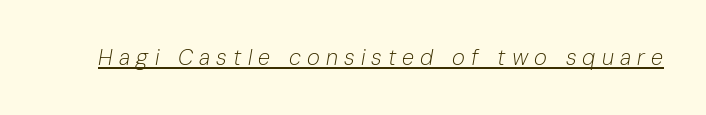
The image shows 22 px text type, italic (leaning right); set unusually wide letter spacing (+0.28 em), underlined.
